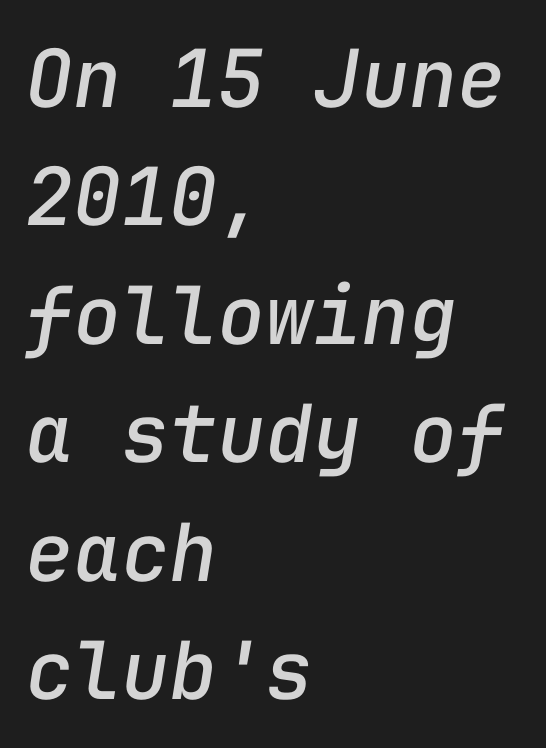
Q: Is the text italic (slanted)? A: Yes, it leans right by about 9 degrees.
Q: Is the text underlined? A: No.
Q: How is the paragraph aligned? A: Left-aligned.
Q: Is the spacing between letters normal or unusually wide? A: Normal.
Q: Is the spacing between lines tight, normal or loose? A: Normal.
Q: Width (condensed, normal, or wide)? A: Normal.
Q: Stroke contrast? A: Low.
Q: x-height? A: Medium.
Q: Monospaced? A: Yes.
